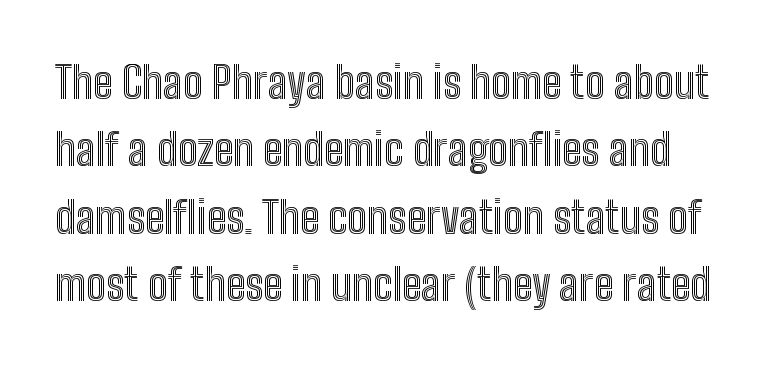
These lines are rendered in a variable-pitch font. In terms of leading, this rendering sits right in the middle. Posture: upright roman. Inter-character spacing is left at the font's built-in metrics. Type without underlining.
